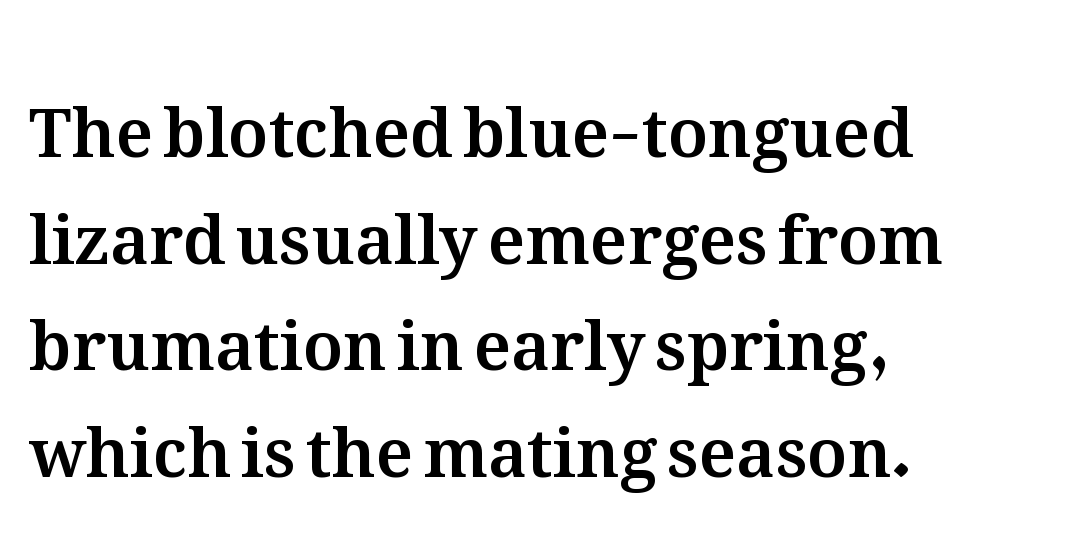
{"italic": "no", "width": "normal", "stroke_contrast": "medium", "x_height": "medium", "monospaced": "no", "underline": "no", "align": "left", "line_spacing": "normal", "line_spacing_ratio": 1.59, "letter_spacing": "normal", "letter_spacing_em": 0.0, "glyph_px": 67}
